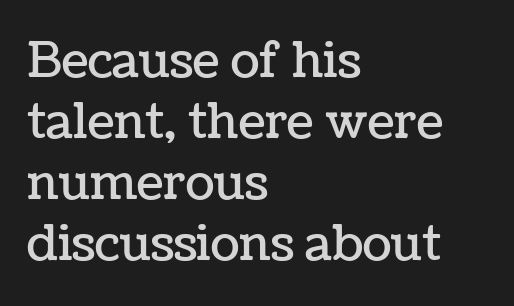
{"italic": "no", "width": "normal", "stroke_contrast": "low", "x_height": "medium", "monospaced": "no", "underline": "no", "align": "left", "line_spacing": "normal", "line_spacing_ratio": 1.27, "letter_spacing": "normal", "letter_spacing_em": 0.0, "glyph_px": 48}
